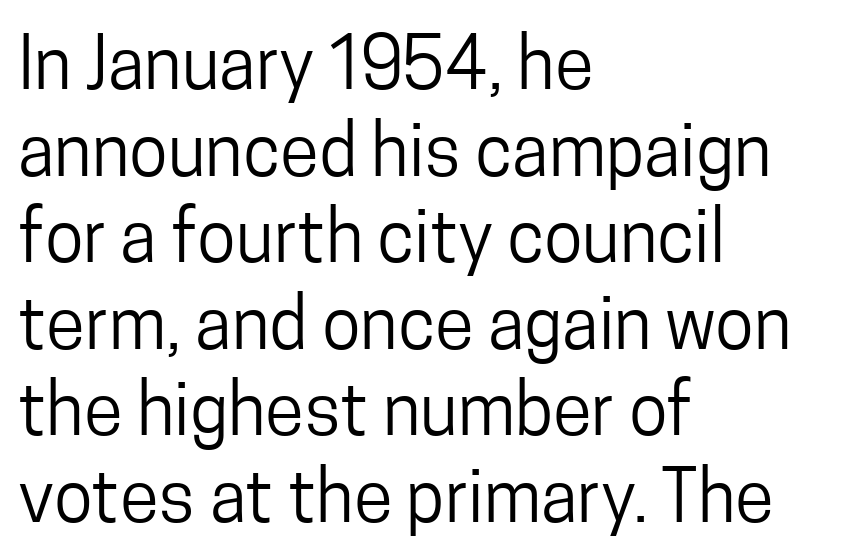
Between one letter and the next there's only the usual sliver of space. The strip under each line holds only bare page. Note: no serifs on the glyphs. The rendering uses natural spacing where letterforms have individual widths.
